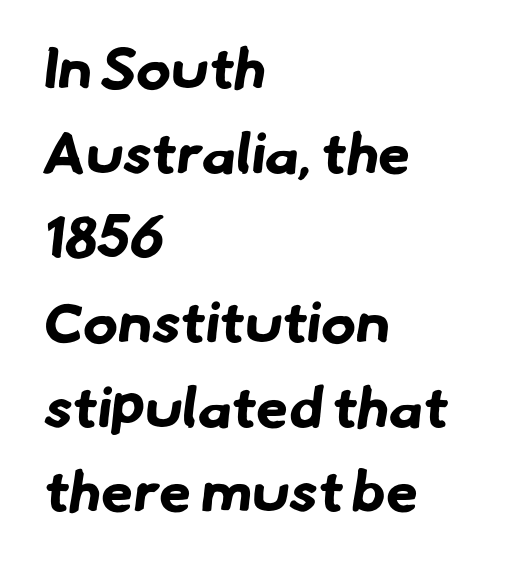
The image shows 58 px bold sans-serif type; set left-aligned, normal line spacing (1.46x), normal letter spacing, not underlined; low stroke contrast and a small x-height.
